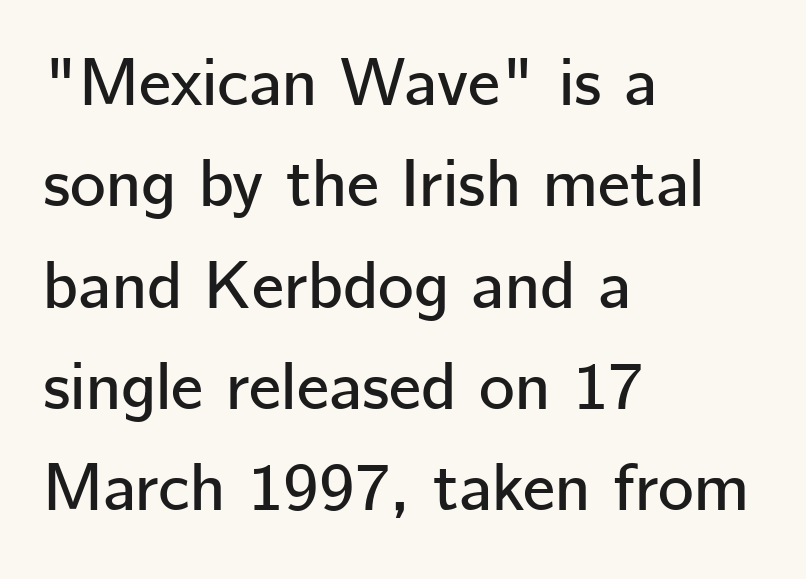
Q: Is the text italic (slanted)? A: No, it is upright.
Q: Is the typeface a serif or a sans-serif typeface? A: Sans-serif.
Q: Is the text underlined? A: No.
Q: How is the paragraph aligned? A: Left-aligned.
Q: Is the spacing between letters normal or unusually wide? A: Normal.
Q: Is the spacing between lines tight, normal or loose? A: Normal.
Q: Width (condensed, normal, or wide)? A: Normal.
Q: Stroke contrast? A: Low.
Q: x-height? A: Medium.
Q: Monospaced? A: No.
